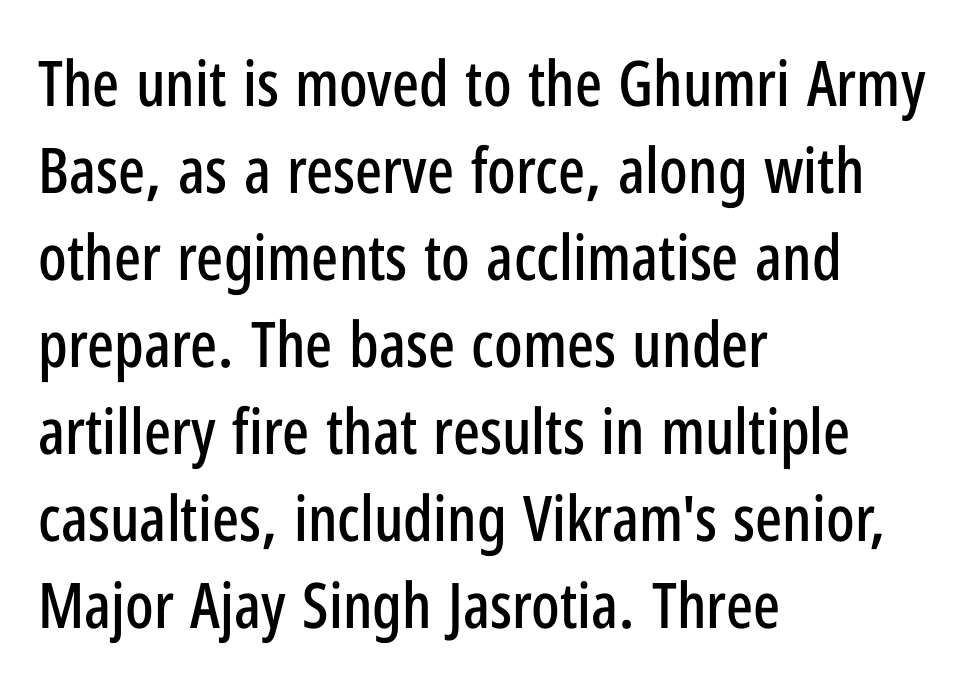
Q: Is the text italic (slanted)? A: No, it is upright.
Q: Is the typeface a serif or a sans-serif typeface? A: Sans-serif.
Q: Is the text underlined? A: No.
Q: How is the paragraph aligned? A: Left-aligned.
Q: Is the spacing between letters normal or unusually wide? A: Normal.
Q: Is the spacing between lines tight, normal or loose? A: Normal.
Q: Width (condensed, normal, or wide)? A: Condensed.
Q: Stroke contrast? A: Low.
Q: x-height? A: Medium.
Q: Monospaced? A: No.
